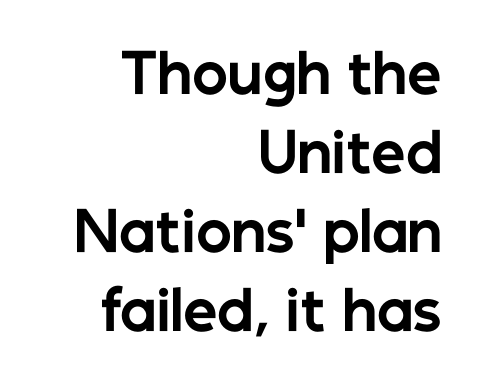
Q: Is the text bold? A: Yes.
Q: Is the text italic (slanted)? A: No, it is upright.
Q: Is the typeface a serif or a sans-serif typeface? A: Sans-serif.
Q: Is the text underlined? A: No.
Q: How is the paragraph aligned? A: Right-aligned.
Q: Is the spacing between letters normal or unusually wide? A: Normal.
Q: Is the spacing between lines tight, normal or loose? A: Normal.
Q: Width (condensed, normal, or wide)? A: Normal.
Q: Stroke contrast? A: Low.
Q: x-height? A: Medium.
Q: Monospaced? A: No.
